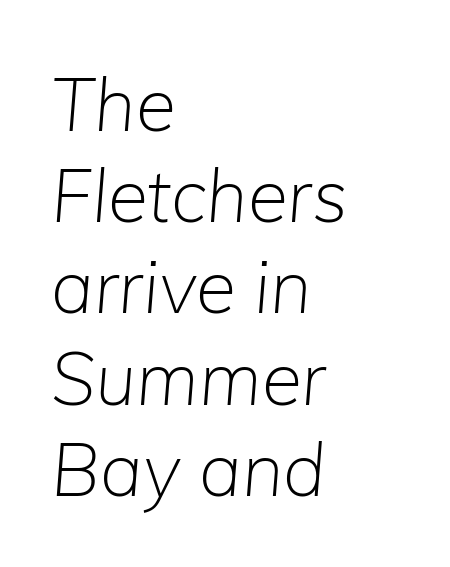
{"italic": "yes", "lean": "right", "slant_degrees": 5, "bold": "no", "weight": "light", "width": "normal", "stroke_contrast": "low", "x_height": "medium", "monospaced": "no", "underline": "no", "align": "left", "line_spacing": "normal", "line_spacing_ratio": 1.25, "letter_spacing": "normal", "letter_spacing_em": 0.0, "glyph_px": 73}
